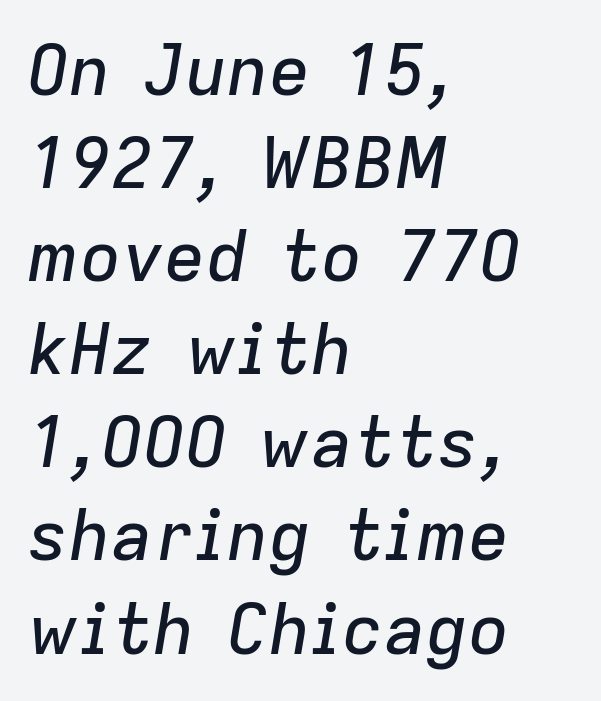
This block has exactly the height ordinary leading produces. Just letters on the line, the space beneath them empty. This rendering leaves character spacing at its baseline value. Do the characters align in a grid? No, the font is proportional.
